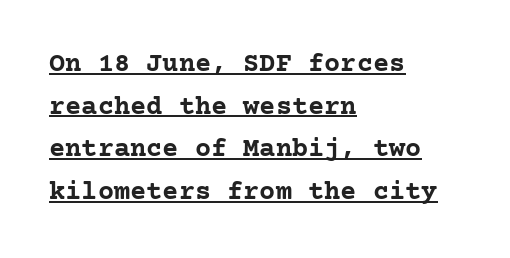
These lines keep a tight, regular rhythm from letter to letter. This rendering uses left alignment, leaving the right contour irregular. Strokes here are thick enough to call this a true bold. These lines sit exactly where default settings would place them. Looks like someone drew a line under every word here.
